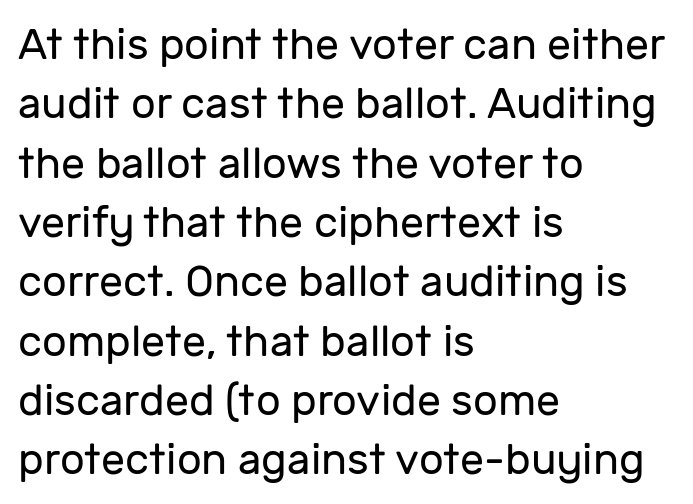
{"serif": "no", "italic": "no", "bold": "no", "weight": "regular", "width": "normal", "stroke_contrast": "low", "x_height": "medium", "monospaced": "no", "underline": "no", "align": "left", "line_spacing": "normal", "line_spacing_ratio": 1.38, "letter_spacing": "normal", "letter_spacing_em": 0.0, "glyph_px": 43}
